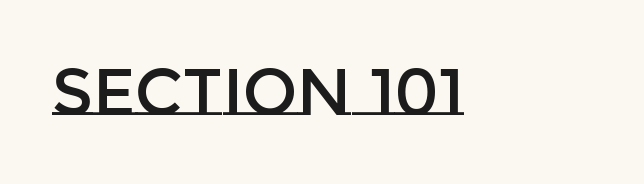
This sample uses plain, unmodified letter spacing. Decoration check: the copy has no underline. The rendering uses natural spacing where letterforms have individual widths. The lettering stays uniformly vertical, giving the passage a roman look.
